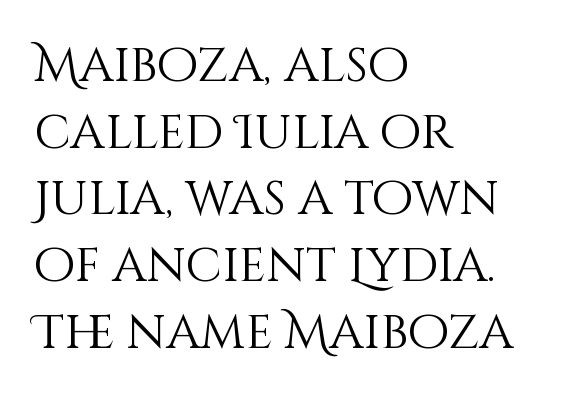
Q: Is the text bold? A: No.
Q: Is the text italic (slanted)? A: No, it is upright.
Q: Is the text underlined? A: No.
Q: How is the paragraph aligned? A: Left-aligned.
Q: Is the spacing between letters normal or unusually wide? A: Normal.
Q: Is the spacing between lines tight, normal or loose? A: Normal.
Q: Width (condensed, normal, or wide)? A: Normal.
Q: Stroke contrast? A: Medium.
Q: x-height? A: Large.
Q: Monospaced? A: No.
